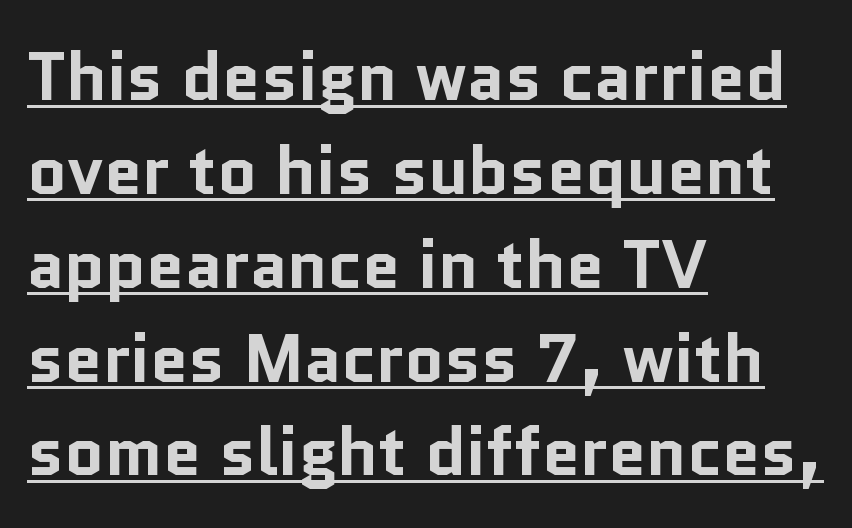
If you measured baseline to baseline, you'd find a middling distance. Is the letter spacing exaggerated? No — it looks like the ordinary default. Italic? Not at all — the glyphs are vertical. The face used here is proportionally spaced, like ordinary book or web type.
